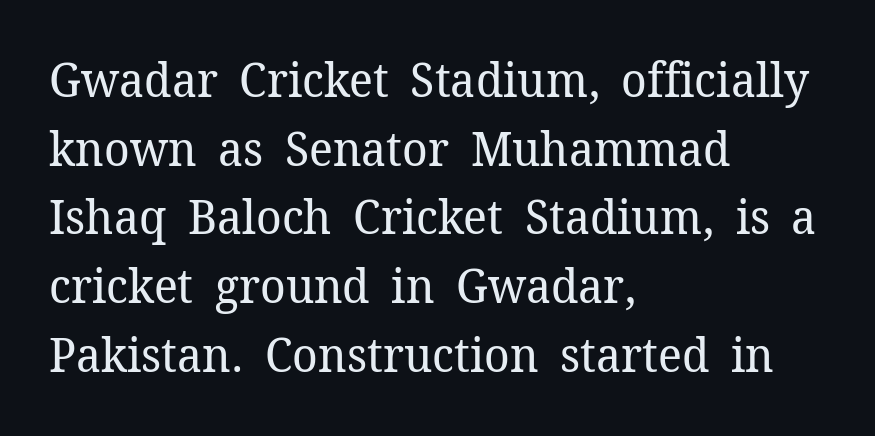
The image shows 48 px regular-weight serif type, upright; set left-aligned, normal line spacing (1.43x), normal letter spacing, not underlined; low stroke contrast and a medium x-height.
